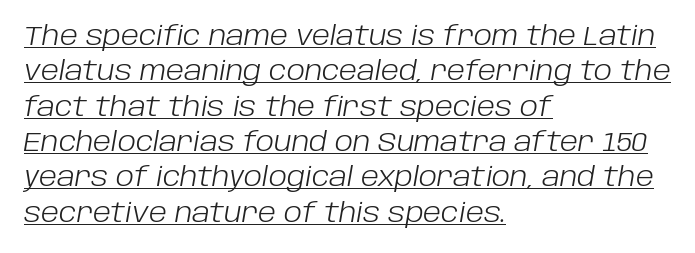
The image shows 26 px text type, italic (leaning right); set left-aligned, normal line spacing (1.36x), normal letter spacing, underlined.
